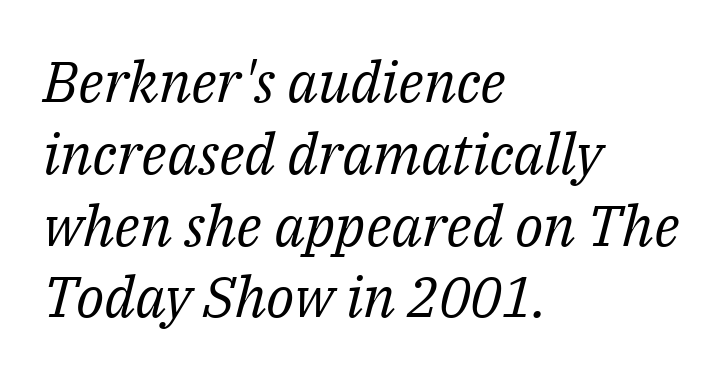
Q: Is the text bold? A: No.
Q: Is the text italic (slanted)? A: Yes, it leans right by about 14 degrees.
Q: Is the typeface a serif or a sans-serif typeface? A: Serif.
Q: Is the text underlined? A: No.
Q: How is the paragraph aligned? A: Left-aligned.
Q: Is the spacing between letters normal or unusually wide? A: Normal.
Q: Is the spacing between lines tight, normal or loose? A: Normal.
Q: Width (condensed, normal, or wide)? A: Normal.
Q: Stroke contrast? A: Medium.
Q: x-height? A: Medium.
Q: Monospaced? A: No.
